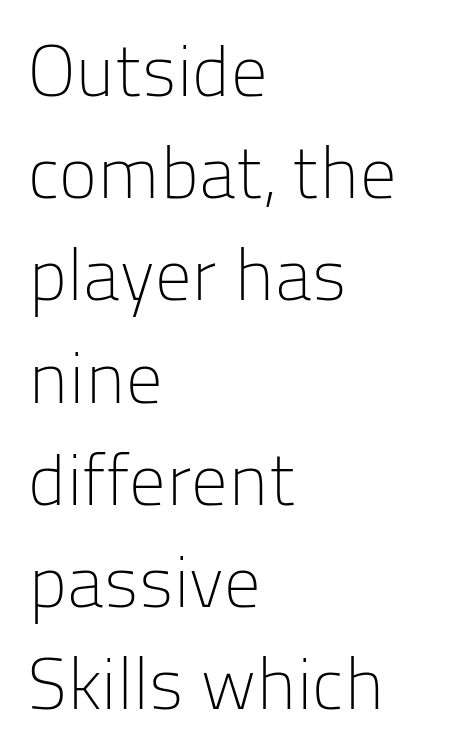
Q: Is the text bold? A: No.
Q: Is the text italic (slanted)? A: No, it is upright.
Q: Is the typeface a serif or a sans-serif typeface? A: Sans-serif.
Q: Is the text underlined? A: No.
Q: How is the paragraph aligned? A: Left-aligned.
Q: Is the spacing between letters normal or unusually wide? A: Normal.
Q: Is the spacing between lines tight, normal or loose? A: Normal.
Q: Width (condensed, normal, or wide)? A: Normal.
Q: Stroke contrast? A: Low.
Q: x-height? A: Medium.
Q: Monospaced? A: No.
